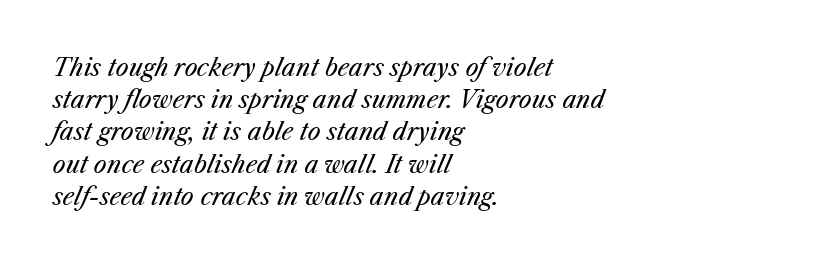
Q: Is the text bold? A: No.
Q: Is the text italic (slanted)? A: Yes, it leans right by about 25 degrees.
Q: Is the text underlined? A: No.
Q: How is the paragraph aligned? A: Left-aligned.
Q: Is the spacing between letters normal or unusually wide? A: Normal.
Q: Is the spacing between lines tight, normal or loose? A: Normal.
